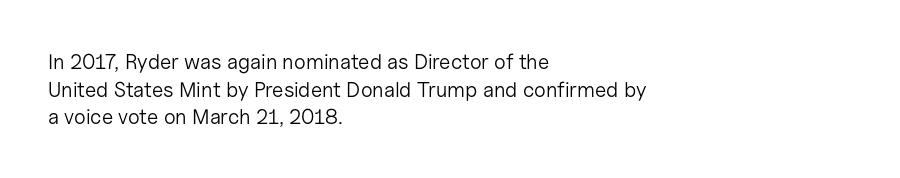
Teacher's note: observe the even left margin — that is flush-left alignment. The line texture is even and compact thanks to regular tracking. The lettering stays uniformly vertical, giving the passage a roman look. The baseline area is clear.
